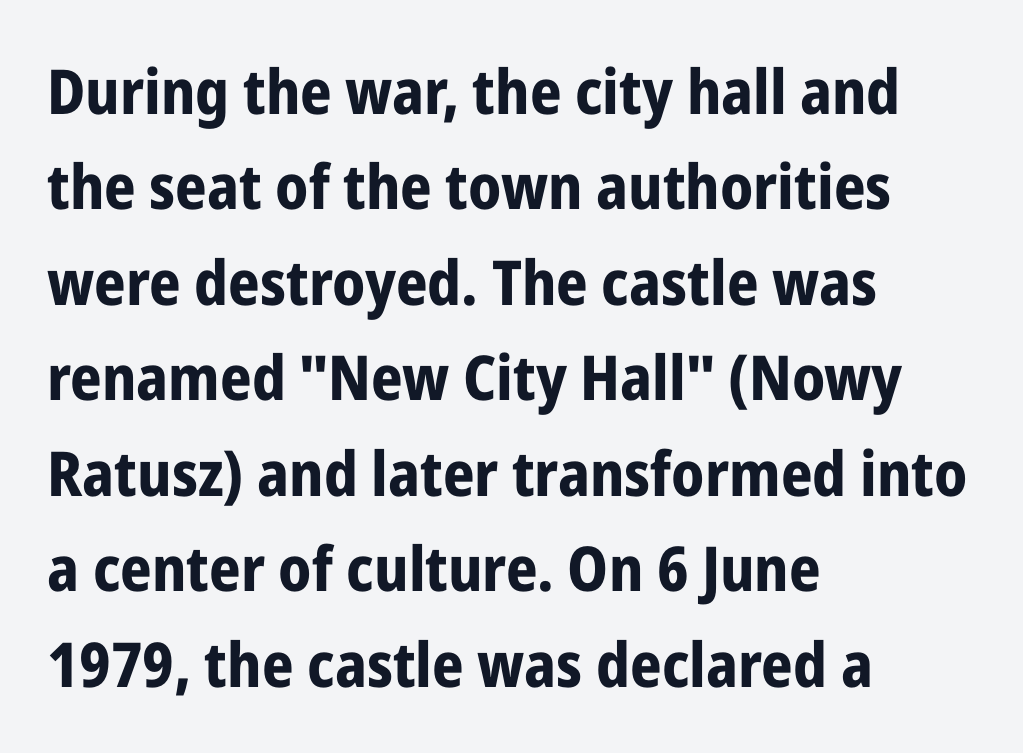
{"serif": "no", "italic": "no", "bold": "yes", "weight": "bold", "width": "condensed", "stroke_contrast": "low", "x_height": "medium", "monospaced": "no", "underline": "no", "align": "left", "line_spacing": "normal", "line_spacing_ratio": 1.54, "letter_spacing": "normal", "letter_spacing_em": 0.0, "glyph_px": 62}
